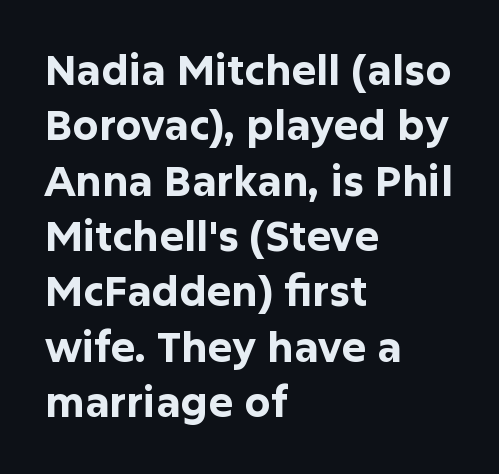
The image shows 41 px bold sans-serif type, upright; set left-aligned, normal line spacing (1.35x), normal letter spacing, not underlined; low stroke contrast and a medium x-height.
